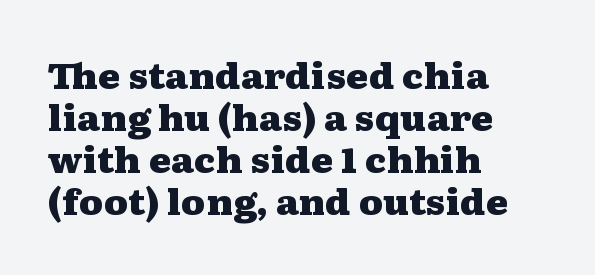
{"serif": "yes", "italic": "no", "bold": "yes", "weight": "heavy", "width": "wide", "stroke_contrast": "medium", "x_height": "medium", "monospaced": "no", "underline": "no", "align": "left", "line_spacing_ratio": 1.24, "letter_spacing": "normal", "letter_spacing_em": 0.0, "glyph_px": 34}
